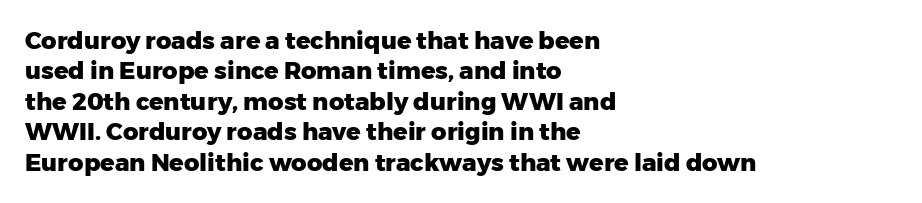
The image shows 24 px bold type, upright; set left-aligned, normal line spacing (1.27x), normal letter spacing, not underlined.
